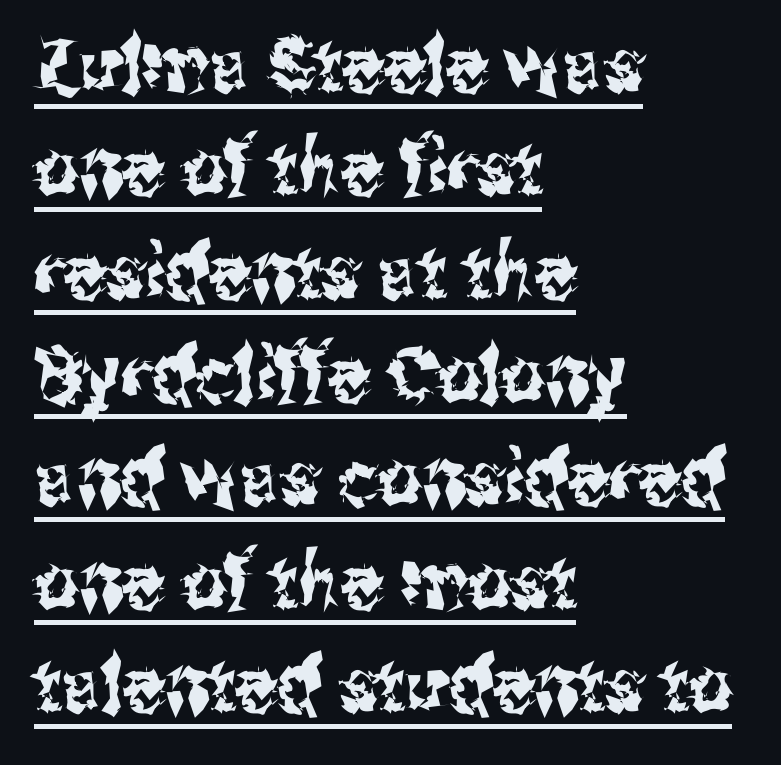
Q: Is the text italic (slanted)? A: No, it is upright.
Q: Is the typeface a serif or a sans-serif typeface? A: Sans-serif.
Q: Is the text underlined? A: Yes.
Q: How is the paragraph aligned? A: Left-aligned.
Q: Is the spacing between letters normal or unusually wide? A: Normal.
Q: Is the spacing between lines tight, normal or loose? A: Normal.
Q: Width (condensed, normal, or wide)? A: Condensed.
Q: Stroke contrast? A: Medium.
Q: x-height? A: Medium.
Q: Monospaced? A: No.
